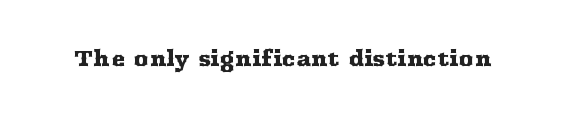
Q: Is the text italic (slanted)? A: No, it is upright.
Q: Is the text underlined? A: No.
Q: Is the spacing between letters normal or unusually wide? A: Normal.
